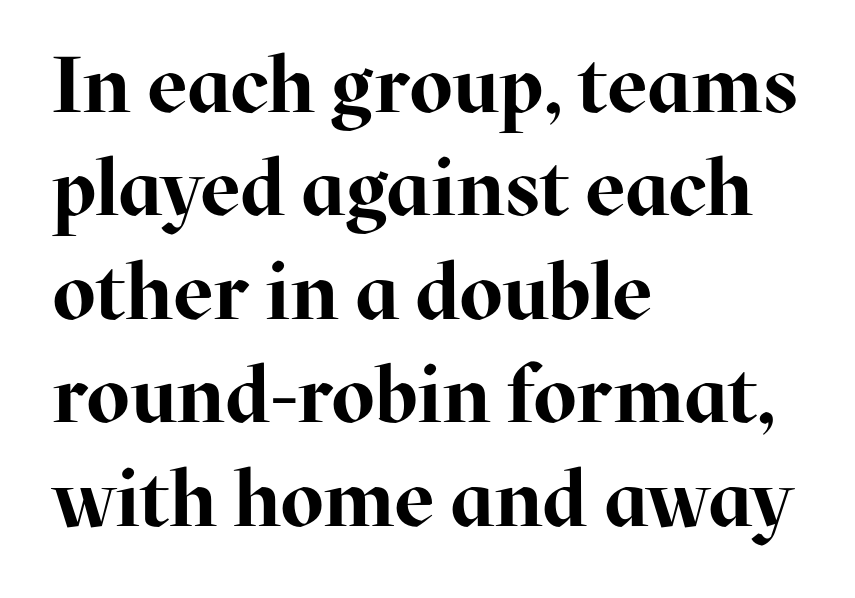
The passage shown is emphatically bold. Beneath every word, the page is bare. Each line starts at the same left margin while the right side varies. Regarding leading, the lines here are spaced in the standard way. Posture: upright roman.
